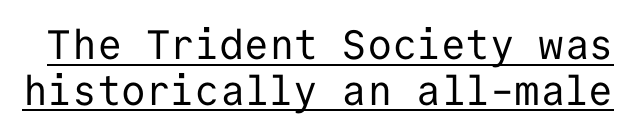
Note the uniform advance width — an 'i' takes as much space as an 'm'. These lines keep a tight, regular rhythm from letter to letter. Note: no serifs on the glyphs. The letterforms sit at book weight or below.
